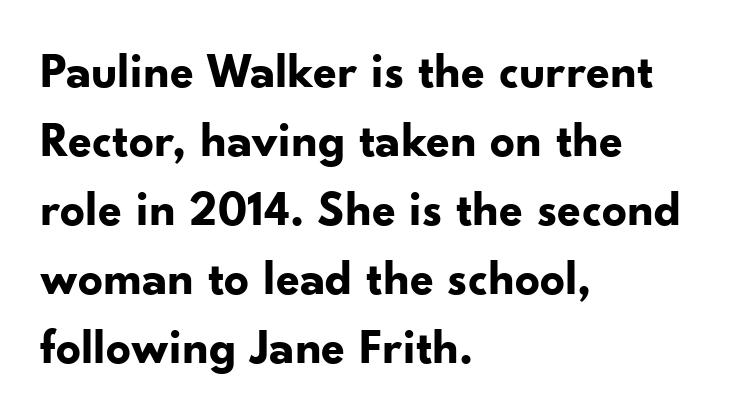
{"serif": "no", "italic": "no", "bold": "yes", "weight": "bold", "width": "normal", "stroke_contrast": "low", "x_height": "small", "monospaced": "no", "underline": "no", "align": "left", "line_spacing": "normal", "line_spacing_ratio": 1.41, "letter_spacing": "normal", "letter_spacing_em": 0.0, "glyph_px": 49}
